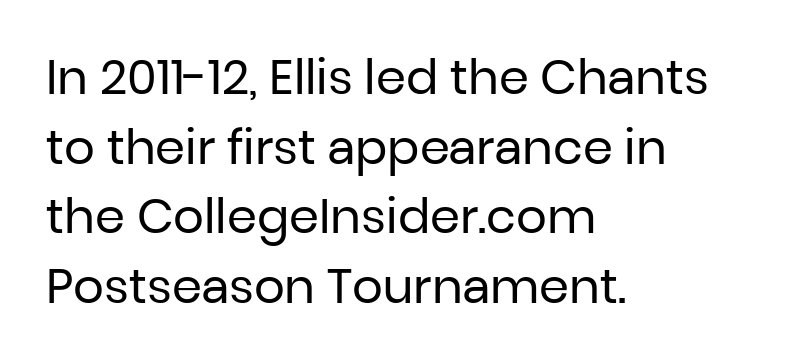
Glyph-to-glyph distance matches everyday printed text. The rendering anchors every line to the left-hand side. Font category for this specimen: sans-serif. Line spacing here is normal. Glance below the letters and you will spot only blank space.
